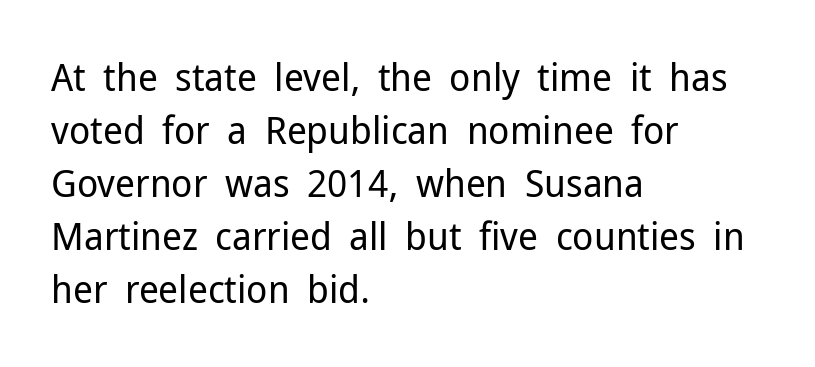
The image shows 39 px regular-weight sans-serif type, upright; set left-aligned, normal line spacing (1.36x), normal letter spacing, not underlined; low stroke contrast and a medium x-height.
